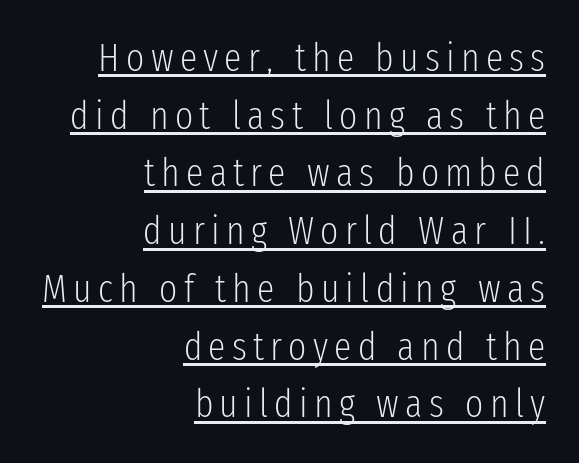
The image shows 39 px light, condensed sans-serif type, upright; set right-aligned, normal line spacing (1.48x), underlined; low stroke contrast and a medium x-height.
